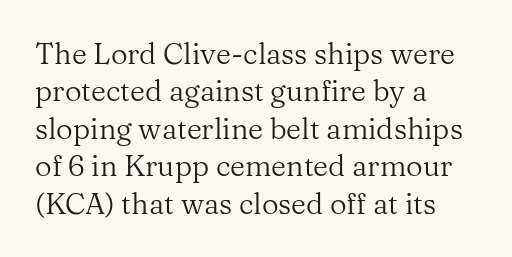
{"serif": "yes", "italic": "no", "bold": "no", "weight": "regular", "width": "normal", "stroke_contrast": "medium", "x_height": "medium", "monospaced": "no", "underline": "no", "align": "left", "line_spacing": "normal", "line_spacing_ratio": 1.29, "letter_spacing": "normal", "letter_spacing_em": 0.0, "glyph_px": 29}
